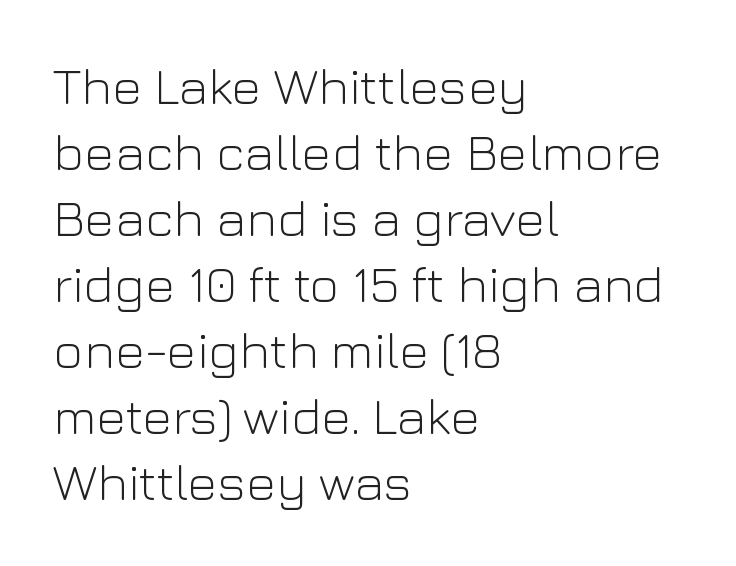
Decoration check: the copy has no underline. Serif or sans? Sans — the stroke terminals are bare. There is no visible air inserted between adjacent glyphs. Leading matches the norm, producing a regular column.
